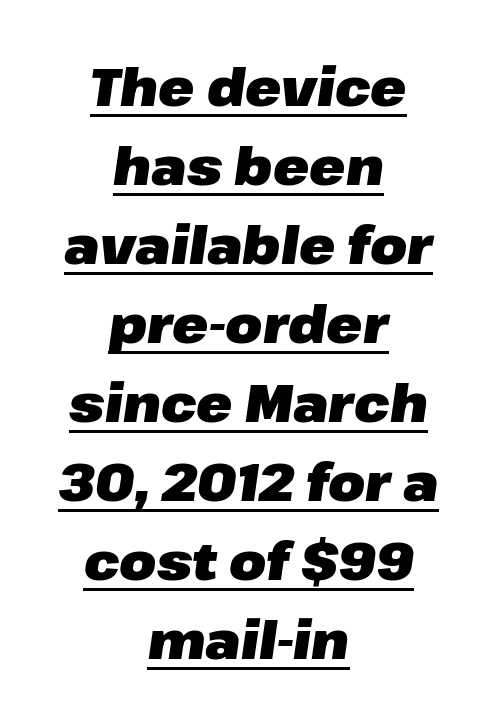
Q: Is the text bold? A: Yes.
Q: Is the text italic (slanted)? A: Yes, it leans right by about 8 degrees.
Q: Is the text underlined? A: Yes.
Q: How is the paragraph aligned? A: Centered.
Q: Is the spacing between letters normal or unusually wide? A: Normal.
Q: Is the spacing between lines tight, normal or loose? A: Normal.
Q: Width (condensed, normal, or wide)? A: Normal.
Q: Stroke contrast? A: Low.
Q: x-height? A: Medium.
Q: Monospaced? A: No.
